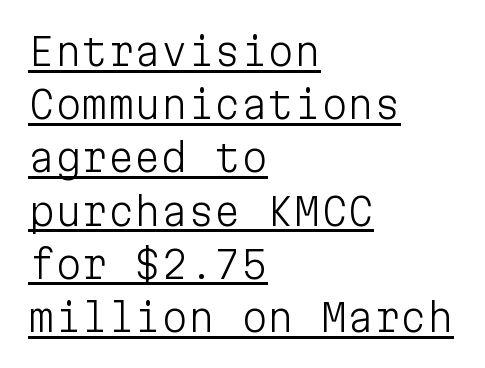
Spacing verdict: monospaced, one width for all characters. Unlike a traditional serif, this face leaves its strokes unadorned. Nothing heavy about these letters — not bold at all. Default kerning and tracking; the words read as compact shapes.
